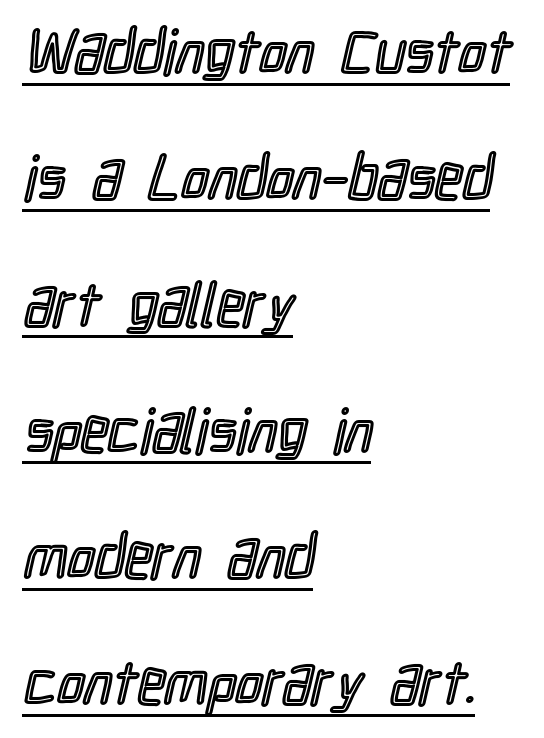
{"width": "condensed", "x_height": "medium", "monospaced": "no", "underline": "yes", "align": "left", "line_spacing": "loose", "line_spacing_ratio": 2.07, "letter_spacing": "normal", "letter_spacing_em": 0.0, "glyph_px": 61}
